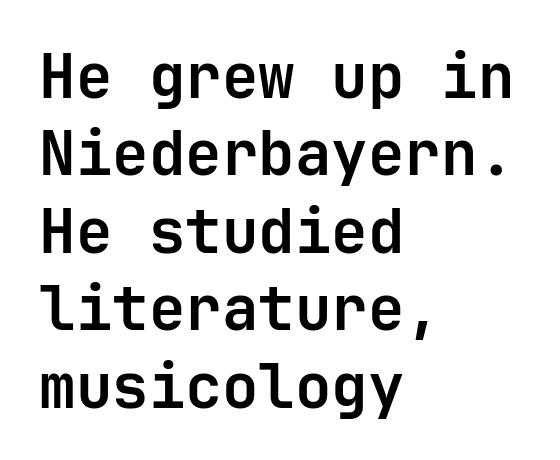
Q: Is the text bold? A: Yes.
Q: Is the text italic (slanted)? A: No, it is upright.
Q: Is the typeface a serif or a sans-serif typeface? A: Sans-serif.
Q: Is the text underlined? A: No.
Q: How is the paragraph aligned? A: Left-aligned.
Q: Is the spacing between letters normal or unusually wide? A: Normal.
Q: Is the spacing between lines tight, normal or loose? A: Normal.
Q: Width (condensed, normal, or wide)? A: Normal.
Q: Stroke contrast? A: Low.
Q: x-height? A: Medium.
